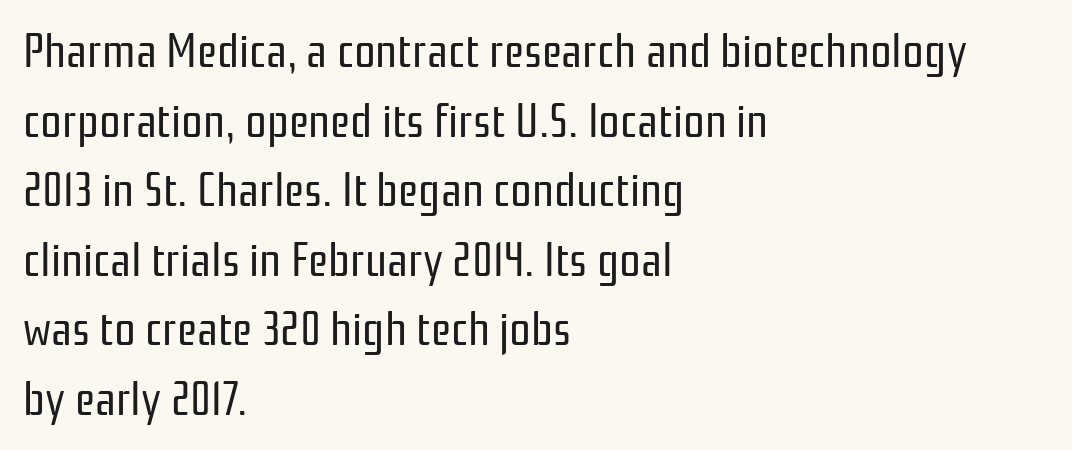
{"serif": "no", "italic": "no", "bold": "no", "weight": "regular", "width": "condensed", "stroke_contrast": "low", "x_height": "medium", "monospaced": "no", "underline": "no", "align": "left", "line_spacing": "normal", "line_spacing_ratio": 1.45, "letter_spacing": "normal", "letter_spacing_em": 0.0, "glyph_px": 48}
